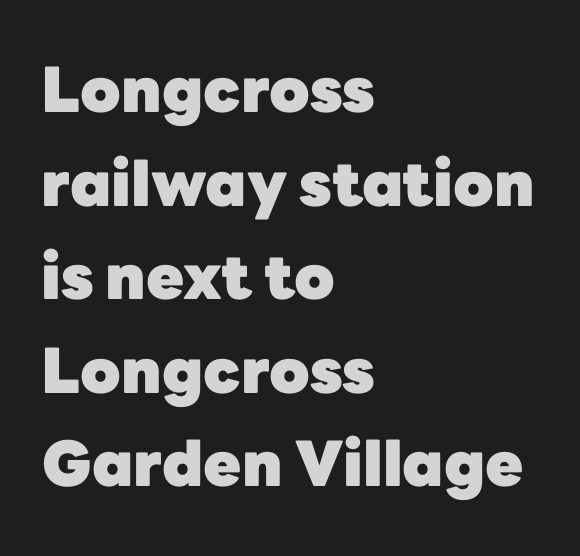
The image shows 62 px heavy sans-serif type, upright; set left-aligned, normal line spacing (1.51x), normal letter spacing, not underlined; low stroke contrast and a medium x-height.
